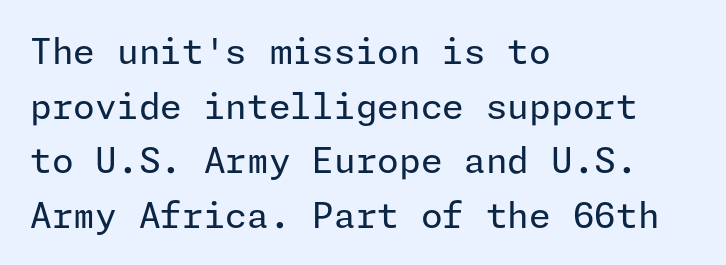
Q: Is the text bold? A: No.
Q: Is the text italic (slanted)? A: No, it is upright.
Q: Is the typeface a serif or a sans-serif typeface? A: Sans-serif.
Q: Is the text underlined? A: No.
Q: How is the paragraph aligned? A: Left-aligned.
Q: Is the spacing between letters normal or unusually wide? A: Normal.
Q: Is the spacing between lines tight, normal or loose? A: Normal.
Q: Width (condensed, normal, or wide)? A: Normal.
Q: Stroke contrast? A: Low.
Q: x-height? A: Medium.
